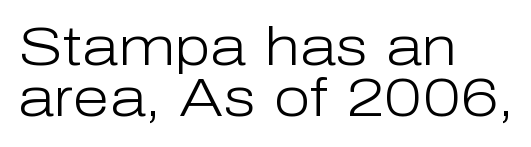
Honestly, the rows look squashed on top of each other. The weight tops out at a normal text grade. What kind of face is this? One without serifs — a sans. The letters stand upright; this is a roman face. Is this a fixed-width face? No — the glyphs have proportional, varying widths. Standard letterfit; no display-style spreading of the glyphs.
